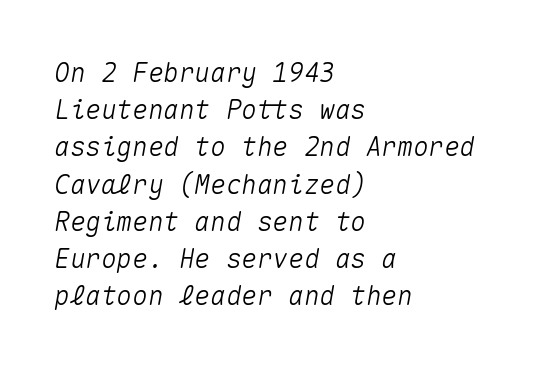
The text carries the slant typical of an italic or oblique font. Reading down the block, your eye returns to a fixed left position each line. Glyph-to-glyph distance matches everyday printed text. How would I describe the line gaps? Plain and ordinary.
